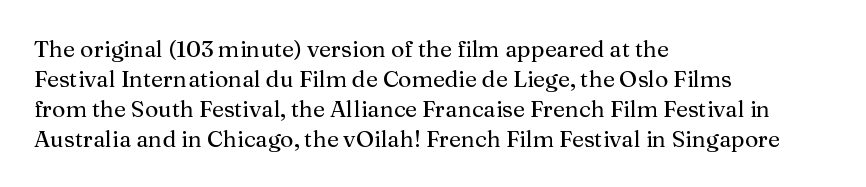
The lines are quadded left. The font sits on the lighter half of the weight spectrum, regular included. Tracking here is standard; glyphs follow each other at the usual distance. Italic? Not at all — the glyphs are vertical. Rule under the text: the space is simply empty.
